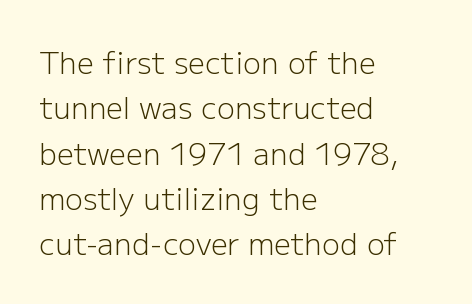
The letters stand upright; this is a roman face. The lines are quadded left. Each letter keeps its own natural width here, so spacing adapts to shape. This rendering leaves character spacing at its baseline value.
